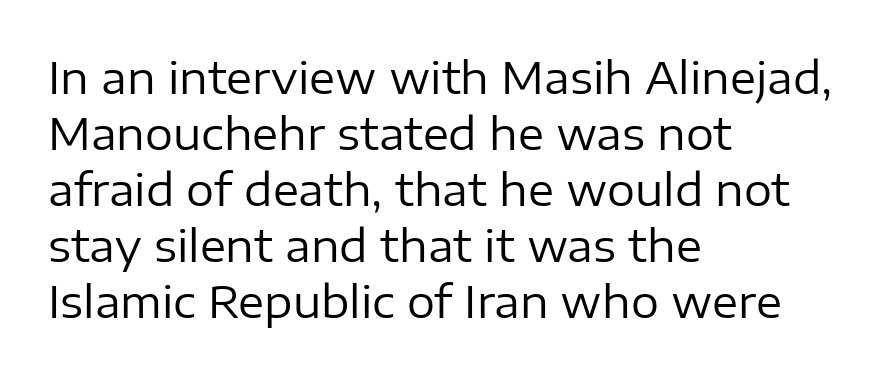
The image shows 44 px regular-weight sans-serif type, upright; set left-aligned, normal line spacing (1.27x), normal letter spacing, not underlined; low stroke contrast and a medium x-height.
